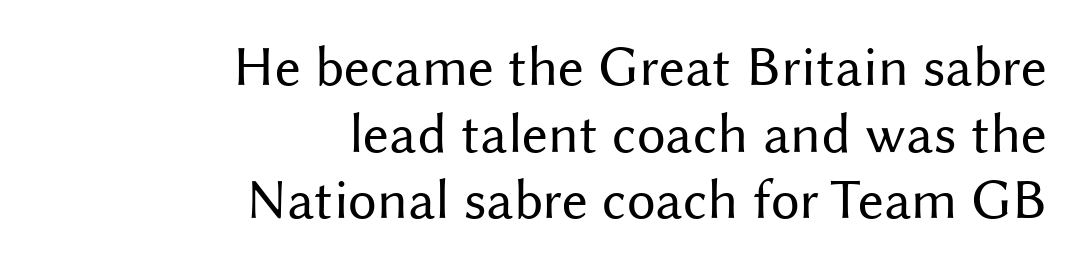
The rag falls on the left side of this text block. Tracking value appears to be zero — textbook default spacing. Unbolded letterforms with no extra heft. Font category for this specimen: sans-serif. Decoration check: the copy has no underline.
